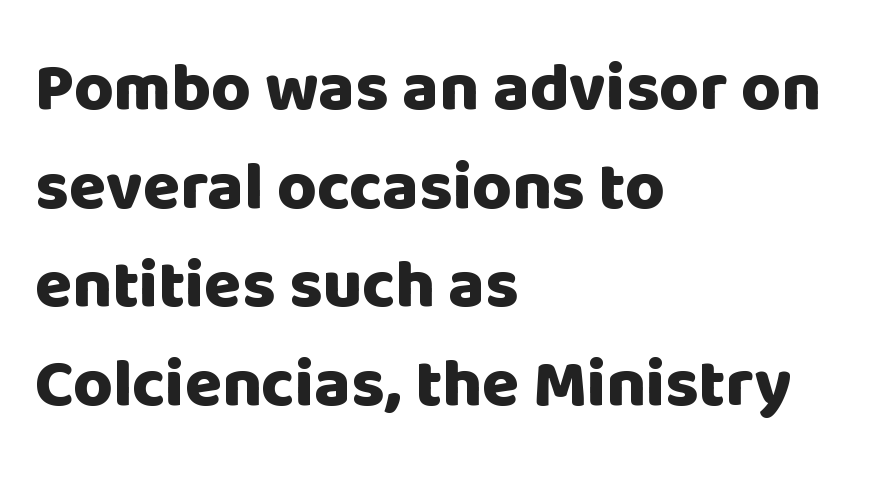
{"serif": "no", "italic": "no", "bold": "yes", "weight": "heavy", "width": "normal", "stroke_contrast": "low", "x_height": "large", "monospaced": "no", "underline": "no", "align": "left", "line_spacing": "normal", "line_spacing_ratio": 1.45, "letter_spacing": "normal", "letter_spacing_em": 0.0, "glyph_px": 68}
